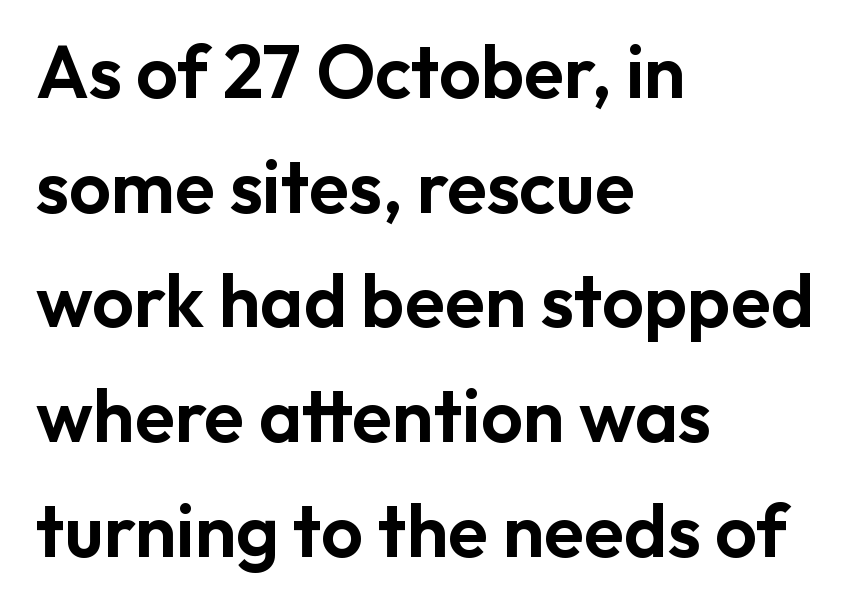
The typeface chosen for these lines omits serifs. You could not count columns in this text — the font is proportionally spaced. The rendering keeps characters at their native spacing. These lines are set flush left with a ragged right edge. Regarding leading, the lines here are spaced in the standard way. Clear beneath every line of the passage.
